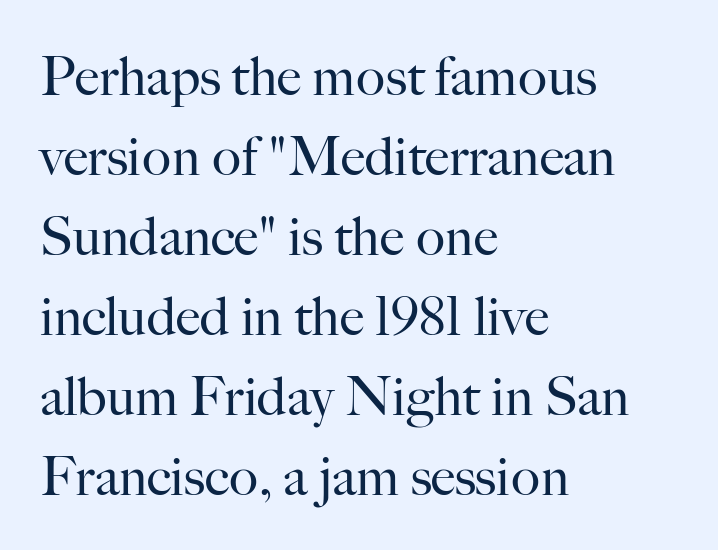
Weight: not bold — regular or lighter. A typesetter would call this proportional, since set widths differ per character. Decoration check: the copy has no underline. There is no visible air inserted between adjacent glyphs. The rag falls on the right side of this text block. The characters display serif detailing at their extremities.
